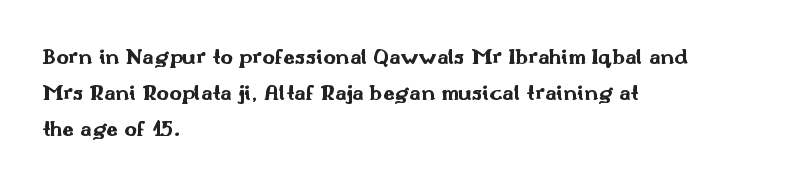
Q: Is the text bold? A: Yes.
Q: Is the text italic (slanted)? A: No, it is upright.
Q: Is the text underlined? A: No.
Q: How is the paragraph aligned? A: Left-aligned.
Q: Is the spacing between letters normal or unusually wide? A: Normal.
Q: Is the spacing between lines tight, normal or loose? A: Normal.
